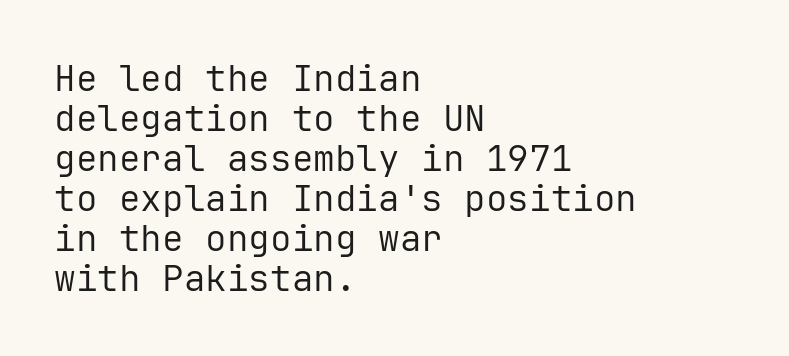
The block of text is dense from top to bottom, with scant space between rows. Serifs: no, the terminals of the letterforms are clean. Teacher's note: observe the even left margin — that is flush-left alignment. You could call the tracking neutral — neither tight nor loose. The letterforms sit at book weight or below.
